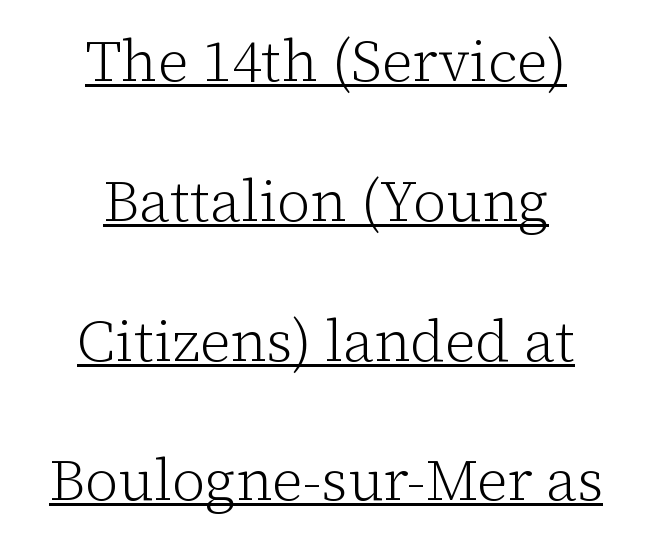
The image shows 58 px light serif type, upright; set centered, loose line spacing (2.41x), normal letter spacing, underlined; low stroke contrast and a medium x-height.
